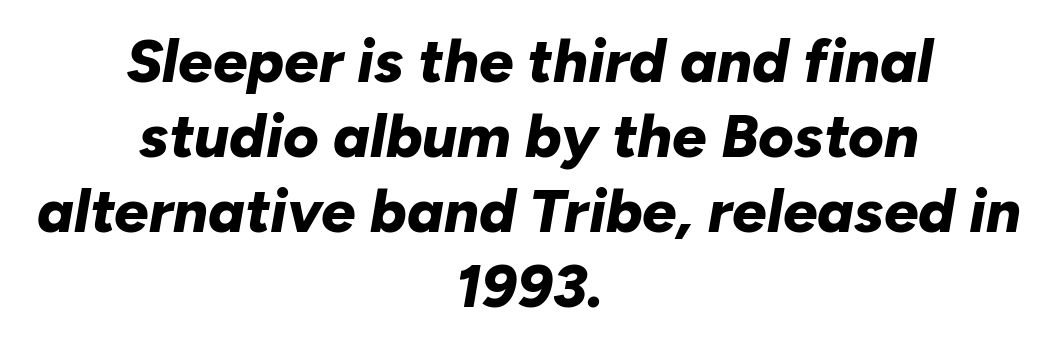
The image shows 61 px bold type, italic (leaning right); set centered, line spacing 1.23x, normal letter spacing, not underlined; low stroke contrast and a medium x-height.
